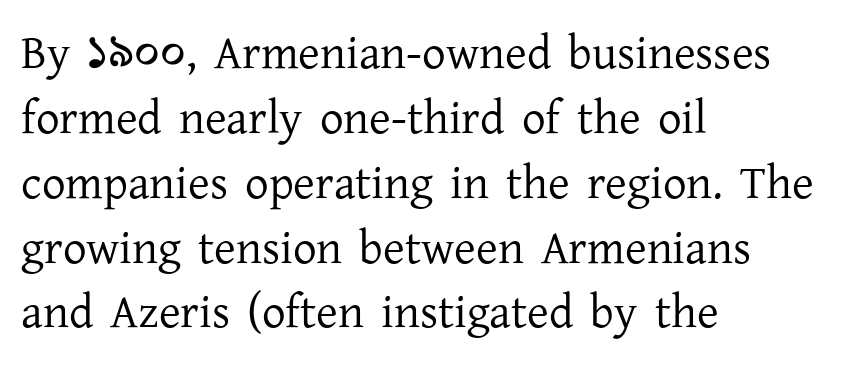
Does the copy run flush right? No — it runs flush left. The passage shown is not underscored anywhere. Glyph-to-glyph distance matches everyday printed text. These lines are rendered in a variable-pitch font. The letters stand upright; this is a roman face.
